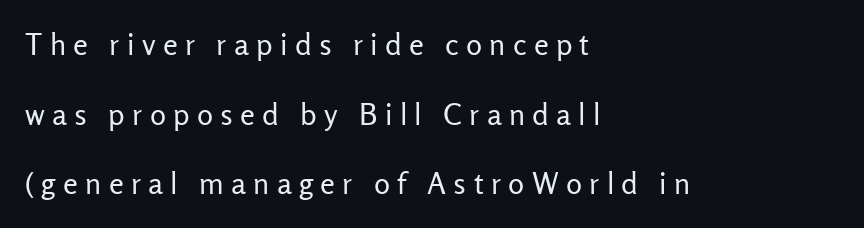
You could not count columns in this text — the font is proportionally spaced. Look at the tracking — it's clearly loosened, letters drifting apart. A quiet, ordinary-to-light weight characterises the typeface. Observe the absence of serifs on each vertical stroke in this sample. Designer's note — italics off, roman on.
